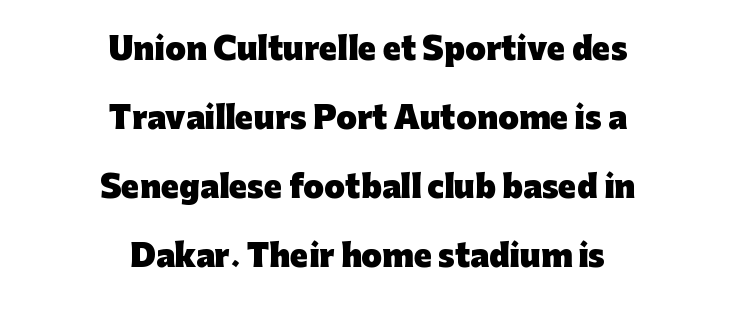
Q: Is the text bold? A: Yes.
Q: Is the text italic (slanted)? A: No, it is upright.
Q: Is the typeface a serif or a sans-serif typeface? A: Sans-serif.
Q: Is the text underlined? A: No.
Q: How is the paragraph aligned? A: Centered.
Q: Is the spacing between letters normal or unusually wide? A: Normal.
Q: Is the spacing between lines tight, normal or loose? A: Loose.
Q: Width (condensed, normal, or wide)? A: Normal.
Q: Stroke contrast? A: Low.
Q: x-height? A: Medium.
Q: Monospaced? A: No.
